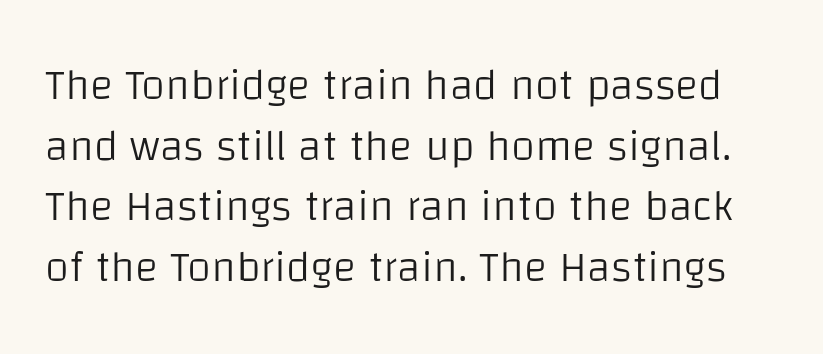
Is this a fixed-width face? No — the glyphs have proportional, varying widths. Quick note: underline off. This sample uses a sans-serif face. Regular leading. Short note: letters normally spaced.
